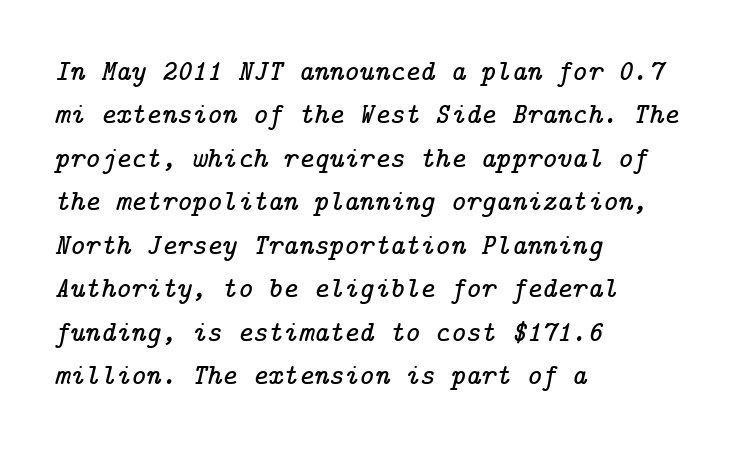
The image shows 29 px serif type, italic (leaning right); set left-aligned, normal line spacing (1.5x), normal letter spacing, not underlined; low stroke contrast and a medium x-height.
